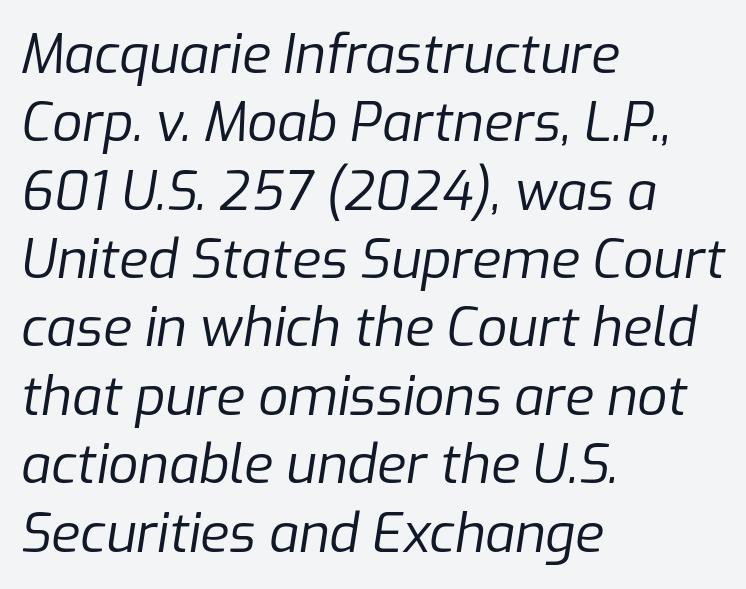
The face used here is proportionally spaced, like ordinary book or web type. The designer left line spacing at the default. Caption: standard tracking, unaltered. The foot of each line stays bare and open.
